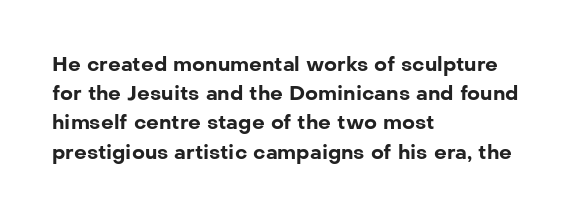
Q: Is the text bold? A: Yes.
Q: Is the text italic (slanted)? A: No, it is upright.
Q: Is the text underlined? A: No.
Q: How is the paragraph aligned? A: Left-aligned.
Q: Is the spacing between letters normal or unusually wide? A: Normal.
Q: Is the spacing between lines tight, normal or loose? A: Normal.
